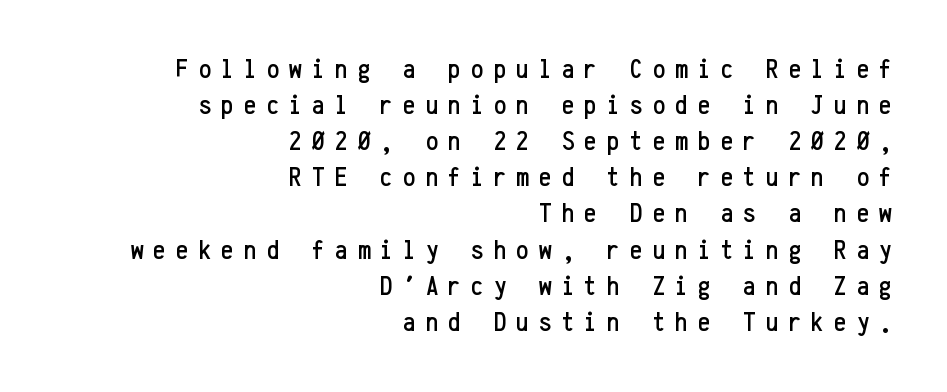
The glyphs in this specimen are sans serif. The line texture is sparse and dotted thanks to wide tracking. Underline: absent. Normally led — the rows are evenly, conventionally spaced. The letters stand upright; this is a roman face. Notice how the passage keeps a crisp vertical edge on the right only.
